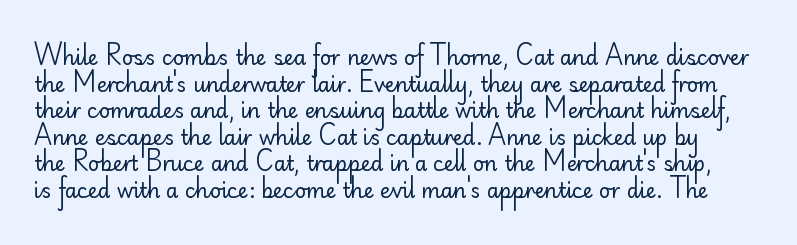
The image shows 20 px text type, upright; set normal line spacing (1.33x), normal letter spacing, not underlined.
